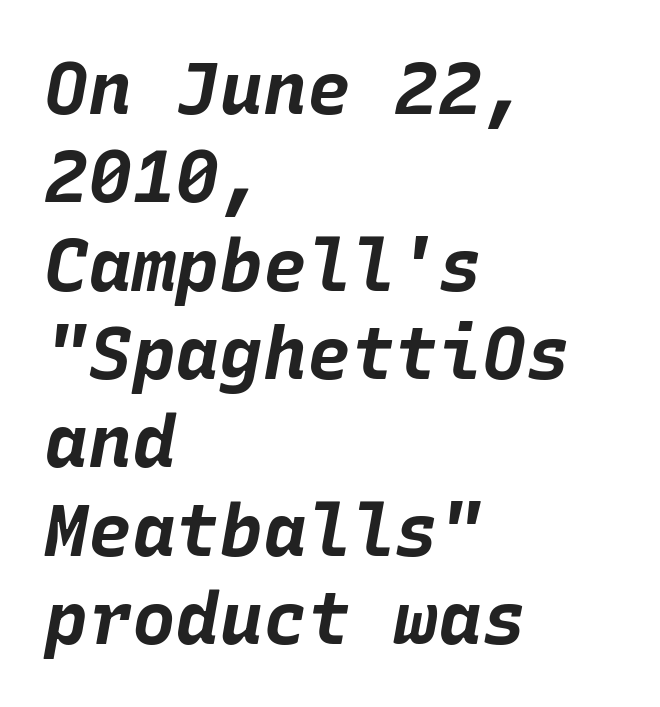
The image shows 73 px bold type, italic (leaning right), monospaced; set left-aligned, line spacing 1.21x, normal letter spacing, not underlined; low stroke contrast and a large x-height.
